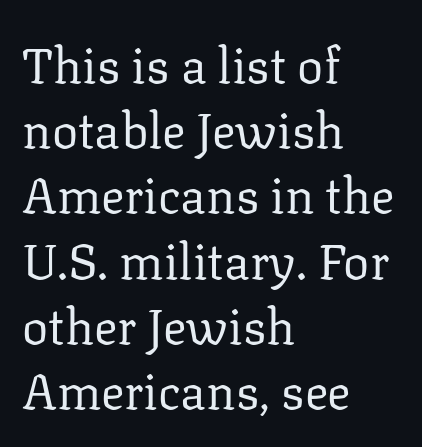
The image shows 49 px regular-weight serif type, upright; set left-aligned, normal line spacing (1.33x), normal letter spacing, not underlined; low stroke contrast and a medium x-height.
